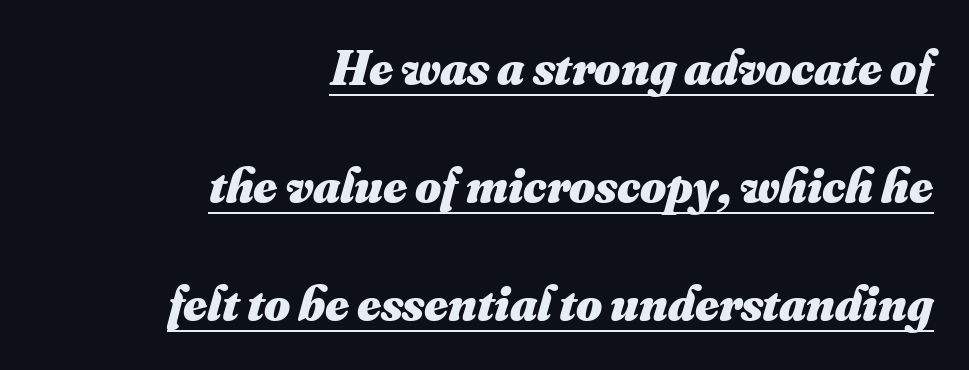
{"bold": "yes", "weight": "heavy", "width": "normal", "stroke_contrast": "medium", "x_height": "small", "monospaced": "no", "underline": "yes", "align": "right", "line_spacing": "loose", "line_spacing_ratio": 2.36, "letter_spacing": "normal", "letter_spacing_em": 0.0, "glyph_px": 50}
